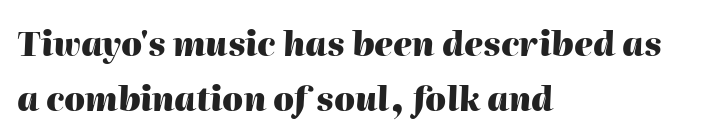
Q: Is the text bold? A: Yes.
Q: Is the text italic (slanted)? A: Yes, it leans right by about 2 degrees.
Q: Is the text underlined? A: No.
Q: How is the paragraph aligned? A: Left-aligned.
Q: Is the spacing between letters normal or unusually wide? A: Normal.
Q: Is the spacing between lines tight, normal or loose? A: Normal.
Q: Width (condensed, normal, or wide)? A: Normal.
Q: Stroke contrast? A: High.
Q: x-height? A: Medium.
Q: Monospaced? A: No.
